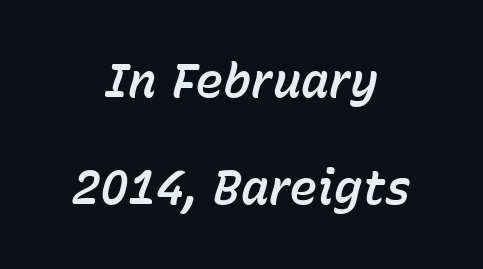
Decoration check: the copy has no underline. The space between consecutive lines is lavish. Both edges are ragged and mirror each other, which tells us the setting is centered. The face used here is proportionally spaced, like ordinary book or web type. Compared with ordinary roman type, these characters are visibly tilted.
